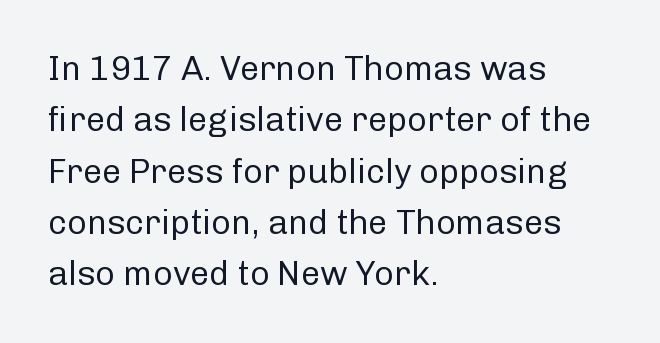
The image shows 34 px regular-weight sans-serif type, upright; set left-aligned, normal line spacing (1.51x), normal letter spacing, not underlined; low stroke contrast and a medium x-height.
